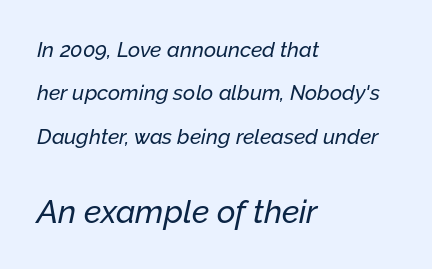
{"italic": "yes", "lean": "right", "slant_degrees": 12, "width": "normal", "stroke_contrast": "low", "x_height": "medium", "monospaced": "no", "underline": "no", "align": "left", "line_spacing": "loose", "line_spacing_ratio": 2.06, "letter_spacing": "normal", "letter_spacing_em": 0.0, "larger_block": "second", "size_ratio": 1.52, "glyph_px": 32}
